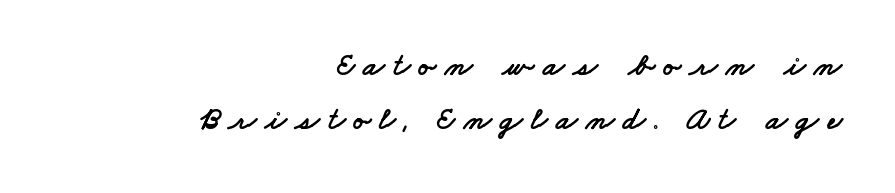
These lines sit exactly where default settings would place them. Varying glyph widths throughout — classic text-font behaviour. The zone under the glyphs is completely vacant. Alignment: flush right. The line texture is sparse and dotted thanks to wide tracking.
